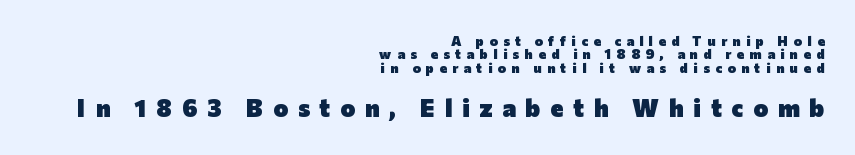
{"italic": "no", "bold": "yes", "underline": "no", "align": "right", "line_spacing": "tight", "line_spacing_ratio": 0.96, "letter_spacing": "wide", "letter_spacing_em": 0.39, "larger_block": "second", "size_ratio": 1.79, "glyph_px": 25}
